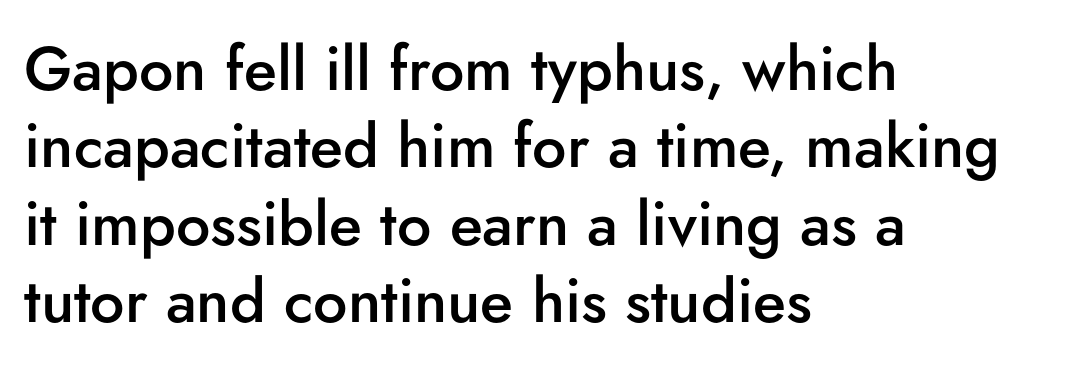
The image shows 61 px semibold sans-serif type, upright; set left-aligned, normal line spacing (1.27x), normal letter spacing, not underlined; low stroke contrast and a small x-height.
